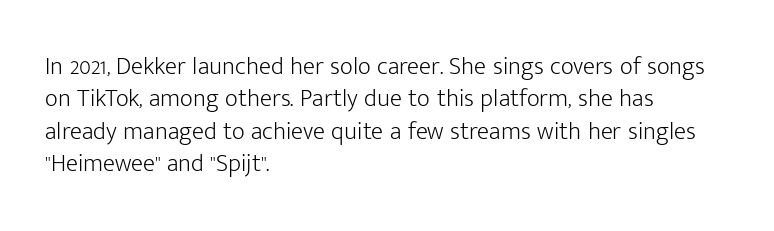
The image shows 25 px text type, upright; set left-aligned, normal line spacing (1.3x), normal letter spacing, not underlined.
